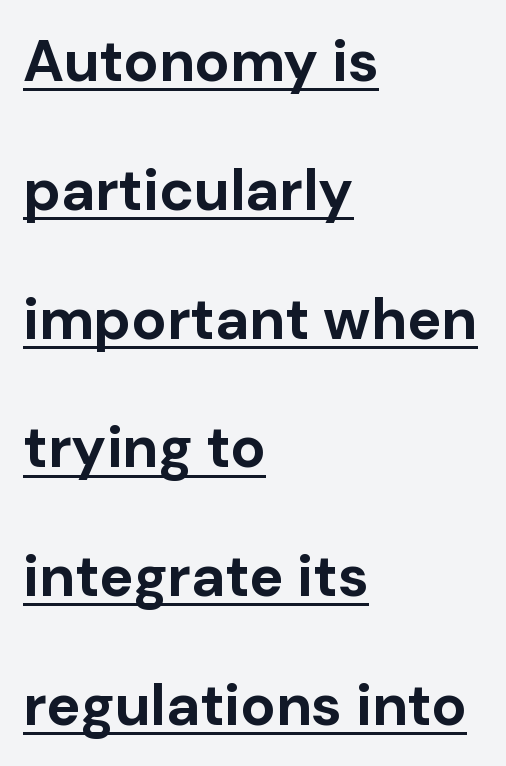
{"serif": "no", "italic": "no", "bold": "yes", "weight": "bold", "width": "normal", "stroke_contrast": "low", "x_height": "medium", "monospaced": "no", "underline": "yes", "align": "left", "line_spacing": "loose", "line_spacing_ratio": 2.22, "letter_spacing": "normal", "letter_spacing_em": 0.0, "glyph_px": 58}
